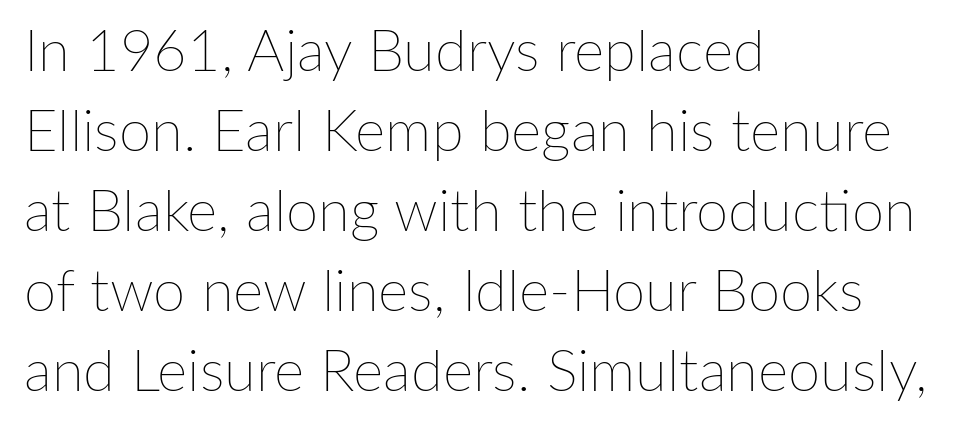
Designer's note — italics off, roman on. This sample is left-justified, so line endings fall wherever the words run out. Tracking value appears to be zero — textbook default spacing. Stems and bowls with no extra thickness — not bold. Bare-footed words on every line.
